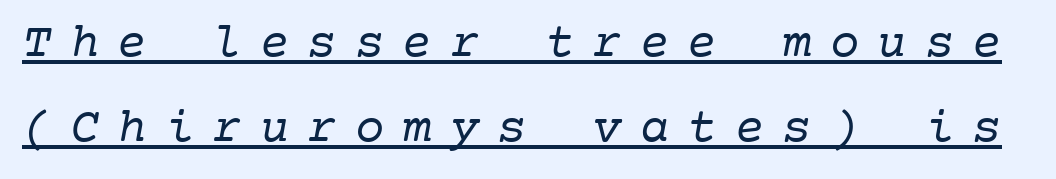
Q: Is the text bold? A: No.
Q: Is the typeface a serif or a sans-serif typeface? A: Serif.
Q: Is the text underlined? A: Yes.
Q: Is the spacing between letters normal or unusually wide? A: Unusually wide.
Q: Width (condensed, normal, or wide)? A: Normal.
Q: Stroke contrast? A: Low.
Q: x-height? A: Medium.
Q: Monospaced? A: Yes.
